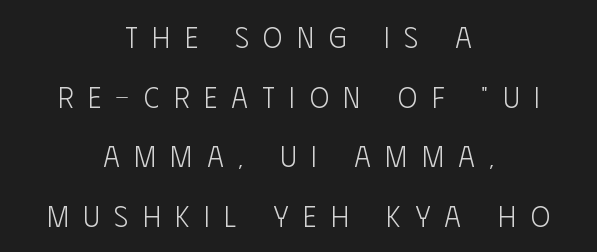
{"serif": "no", "italic": "no", "bold": "no", "weight": "light", "width": "condensed", "stroke_contrast": "low", "x_height": "large", "monospaced": "no", "underline": "no", "align": "center", "line_spacing": "loose", "line_spacing_ratio": 2.06, "letter_spacing": "wide", "letter_spacing_em": 0.5, "glyph_px": 29}
